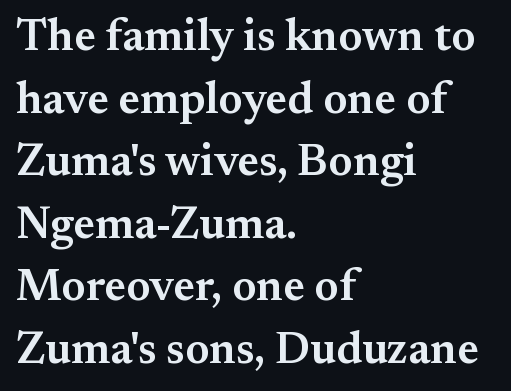
Posture: upright roman. The tracking reads as untouched default to a designer's eye. A somewhat darkened texture: the type is semibold rather than bold. A normal amount of white space separates one row of letters from the next. The passage is arranged the way most books set body copy — flush left.
